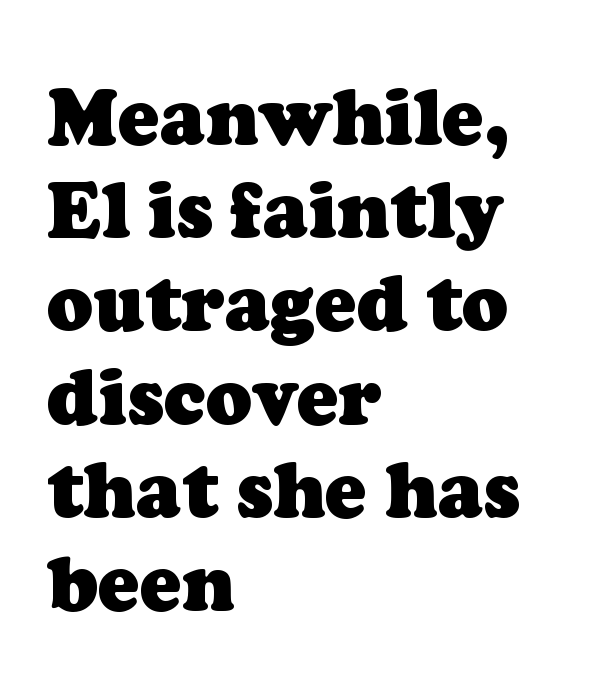
The image shows 77 px heavy serif type; set left-aligned, line spacing 1.21x, normal letter spacing, not underlined; low stroke contrast and a medium x-height.
